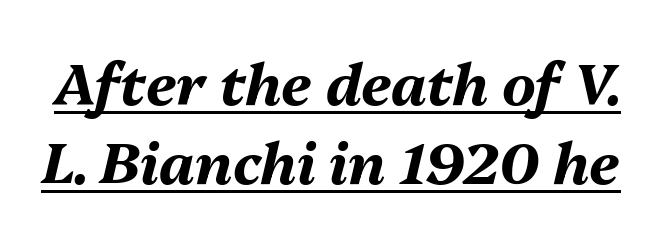
The image shows 57 px bold type, italic (leaning right); set normal line spacing (1.38x), normal letter spacing, underlined; medium stroke contrast and a medium x-height.
